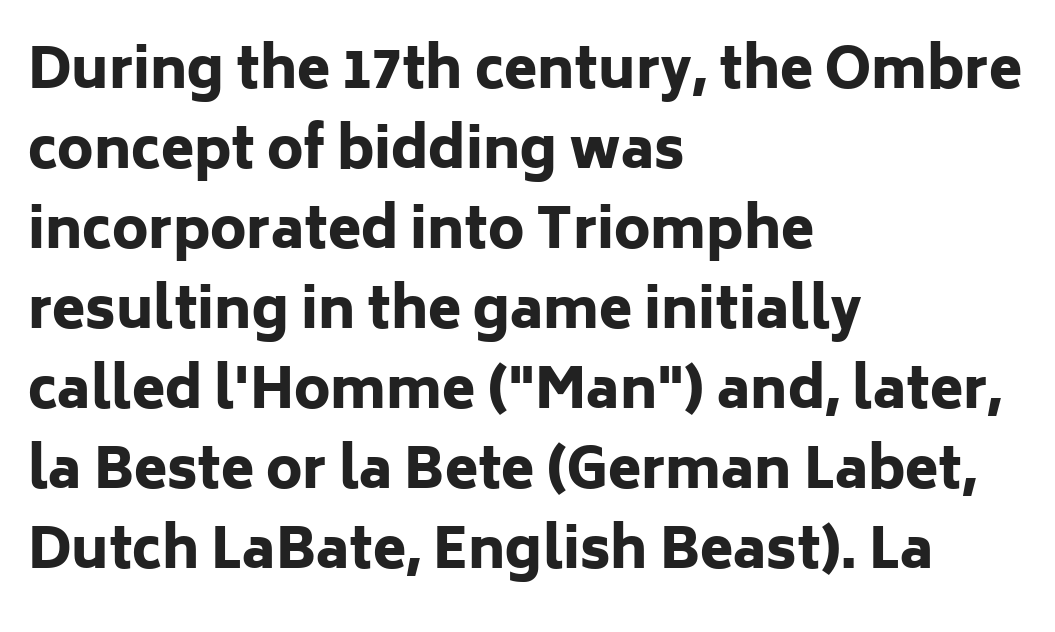
{"serif": "no", "italic": "no", "bold": "yes", "weight": "heavy", "width": "normal", "stroke_contrast": "low", "x_height": "medium", "monospaced": "no", "underline": "no", "align": "left", "line_spacing": "normal", "line_spacing_ratio": 1.48, "letter_spacing": "normal", "letter_spacing_em": 0.0, "glyph_px": 54}
